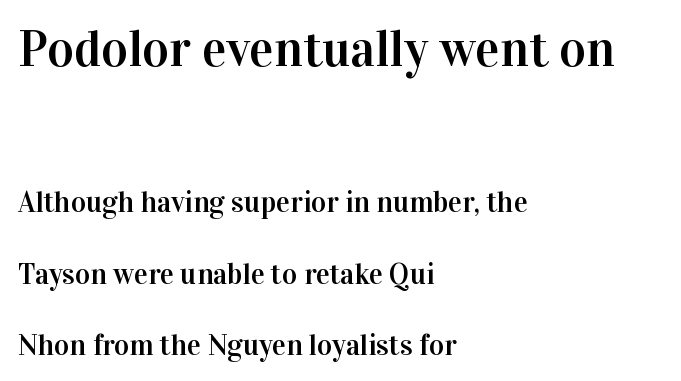
Q: Is the text italic (slanted)? A: No, it is upright.
Q: Is the typeface a serif or a sans-serif typeface? A: Serif.
Q: Is the text underlined? A: No.
Q: How is the paragraph aligned? A: Left-aligned.
Q: Is the spacing between letters normal or unusually wide? A: Normal.
Q: Is the spacing between lines tight, normal or loose? A: Loose.
Q: Which block of text is set in a larger size, the first (top) or the second (bottom)? A: The first (top) one.
Q: Width (condensed, normal, or wide)? A: Normal.
Q: Stroke contrast? A: High.
Q: x-height? A: Medium.
Q: Monospaced? A: No.
